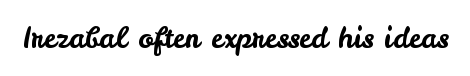
Q: Is the text italic (slanted)? A: Yes.
Q: Is the typeface a serif or a sans-serif typeface? A: Sans-serif.
Q: Is the text underlined? A: No.
Q: Is the spacing between letters normal or unusually wide? A: Normal.
Q: Width (condensed, normal, or wide)? A: Normal.
Q: Stroke contrast? A: Low.
Q: x-height? A: Small.
Q: Monospaced? A: No.
